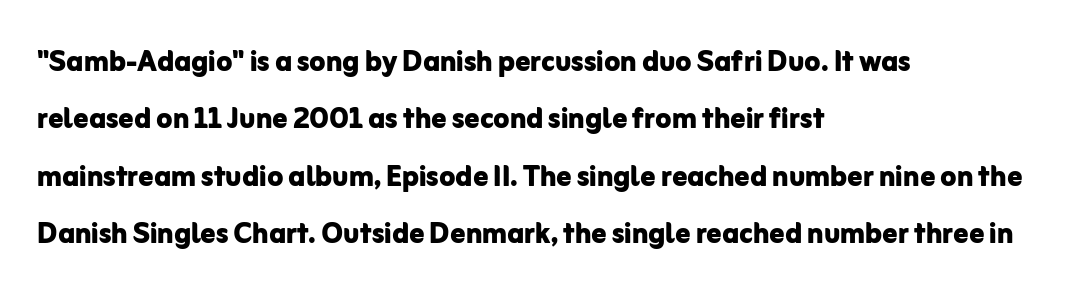
Q: Is the text bold? A: Yes.
Q: Is the text italic (slanted)? A: No, it is upright.
Q: Is the typeface a serif or a sans-serif typeface? A: Sans-serif.
Q: Is the text underlined? A: No.
Q: How is the paragraph aligned? A: Left-aligned.
Q: Is the spacing between letters normal or unusually wide? A: Normal.
Q: Is the spacing between lines tight, normal or loose? A: Normal.
Q: Width (condensed, normal, or wide)? A: Normal.
Q: Stroke contrast? A: Low.
Q: x-height? A: Medium.
Q: Monospaced? A: No.
